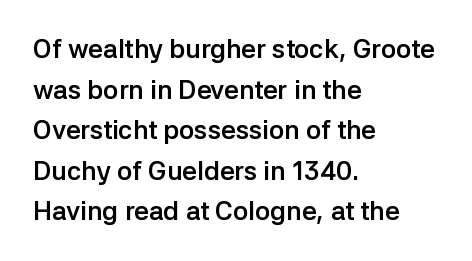
Q: Is the text bold? A: Yes.
Q: Is the text italic (slanted)? A: No, it is upright.
Q: Is the text underlined? A: No.
Q: How is the paragraph aligned? A: Left-aligned.
Q: Is the spacing between letters normal or unusually wide? A: Normal.
Q: Is the spacing between lines tight, normal or loose? A: Normal.
